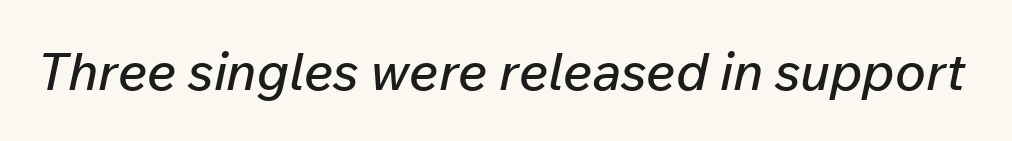
Q: Is the text italic (slanted)? A: Yes, it leans right by about 12 degrees.
Q: Is the text underlined? A: No.
Q: Is the spacing between letters normal or unusually wide? A: Normal.
Q: Width (condensed, normal, or wide)? A: Normal.
Q: Stroke contrast? A: Low.
Q: x-height? A: Medium.
Q: Monospaced? A: No.
